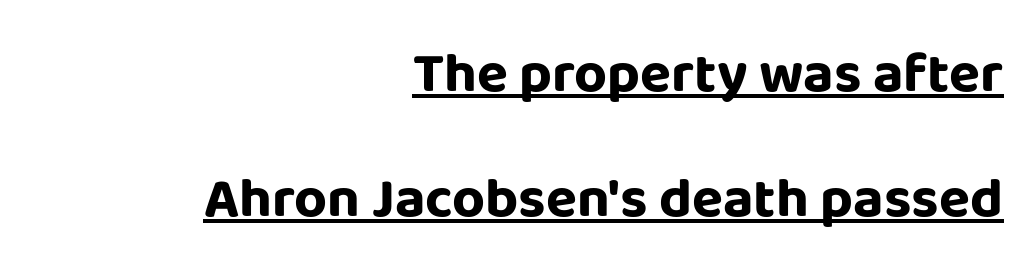
No italicization has been applied; the sample stays upright. Observe the ordinary spacing: letters are neighbours, not strangers. What kind of face is this? One without serifs — a sans. The letters are bold, with thick, heavy strokes. The passage shown is underscored from start to finish. Reading down the column, the eye jumps a long way to each next line.
